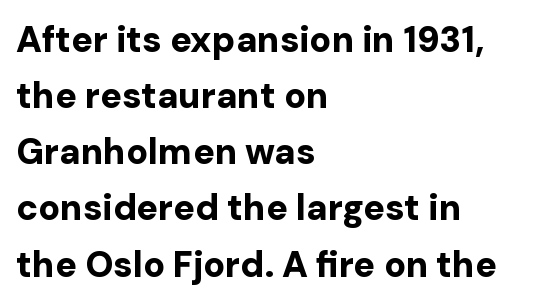
The image shows 36 px bold sans-serif type, upright; set left-aligned, normal line spacing (1.56x), normal letter spacing, not underlined; low stroke contrast and a medium x-height.
